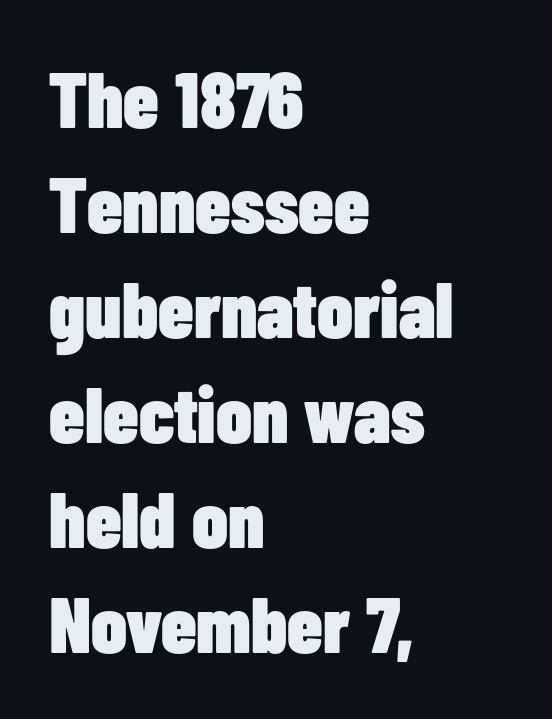
The image shows 79 px heavy, condensed sans-serif type, upright; set left-aligned, normal line spacing (1.33x), normal letter spacing, not underlined; low stroke contrast and a medium x-height.
